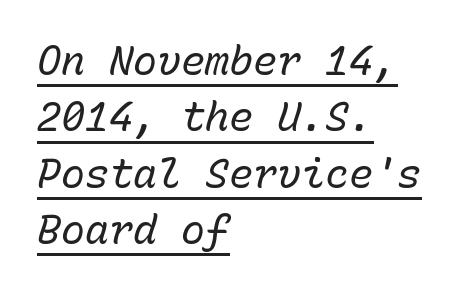
Q: Is the text bold? A: No.
Q: Is the text italic (slanted)? A: Yes, it leans right by about 15 degrees.
Q: Is the text underlined? A: Yes.
Q: How is the paragraph aligned? A: Left-aligned.
Q: Is the spacing between letters normal or unusually wide? A: Normal.
Q: Is the spacing between lines tight, normal or loose? A: Normal.
Q: Width (condensed, normal, or wide)? A: Normal.
Q: Stroke contrast? A: Low.
Q: x-height? A: Medium.
Q: Monospaced? A: Yes.
